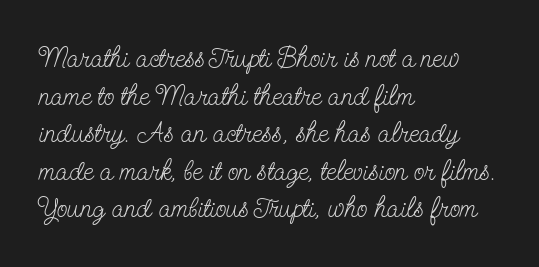
Q: Is the text bold? A: No.
Q: Is the text italic (slanted)? A: Yes.
Q: Is the typeface a serif or a sans-serif typeface? A: Serif.
Q: Is the text underlined? A: No.
Q: How is the paragraph aligned? A: Left-aligned.
Q: Is the spacing between letters normal or unusually wide? A: Normal.
Q: Is the spacing between lines tight, normal or loose? A: Normal.
Q: Width (condensed, normal, or wide)? A: Condensed.
Q: Stroke contrast? A: Low.
Q: x-height? A: Small.
Q: Monospaced? A: No.
